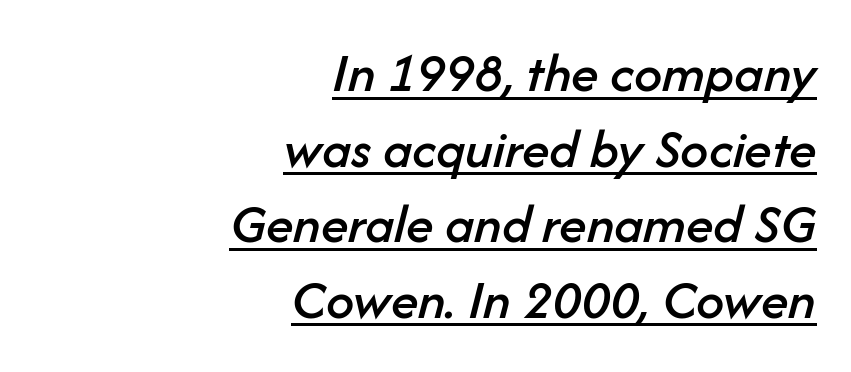
The image shows 56 px text type, italic (leaning right); set right-aligned, normal line spacing (1.35x), normal letter spacing, underlined; low stroke contrast and a medium x-height.
